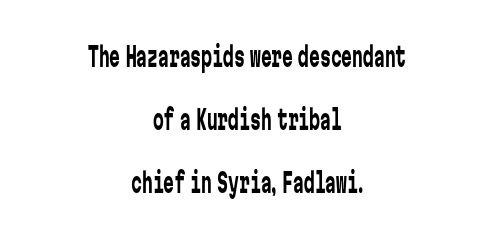
The image shows 27 px text type, upright; set centered, loose line spacing (2.34x), normal letter spacing, not underlined.
